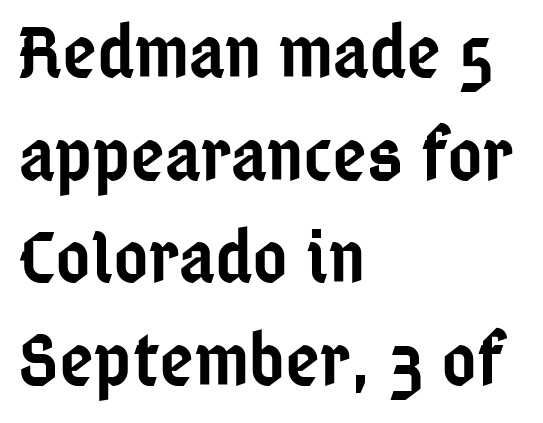
The image shows 75 px semibold, condensed sans-serif type, upright; set left-aligned, normal line spacing (1.37x), normal letter spacing, not underlined; low stroke contrast and a medium x-height.
